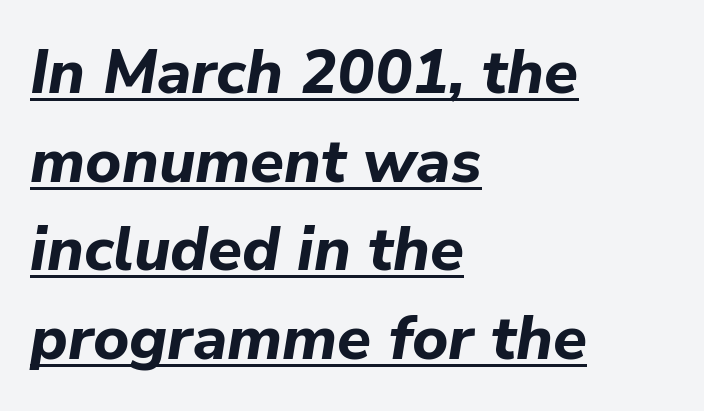
Q: Is the text bold? A: Yes.
Q: Is the text italic (slanted)? A: Yes, it leans right by about 9 degrees.
Q: Is the text underlined? A: Yes.
Q: How is the paragraph aligned? A: Left-aligned.
Q: Is the spacing between letters normal or unusually wide? A: Normal.
Q: Is the spacing between lines tight, normal or loose? A: Normal.
Q: Width (condensed, normal, or wide)? A: Normal.
Q: Stroke contrast? A: Low.
Q: x-height? A: Medium.
Q: Monospaced? A: No.
